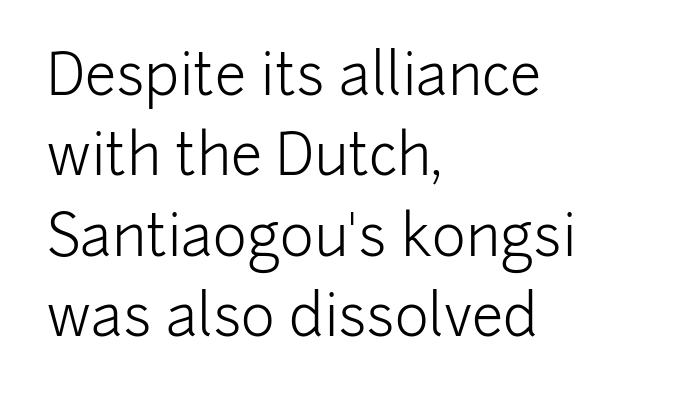
The image shows 57 px light sans-serif type, upright; set left-aligned, normal line spacing (1.41x), normal letter spacing, not underlined; low stroke contrast and a medium x-height.
